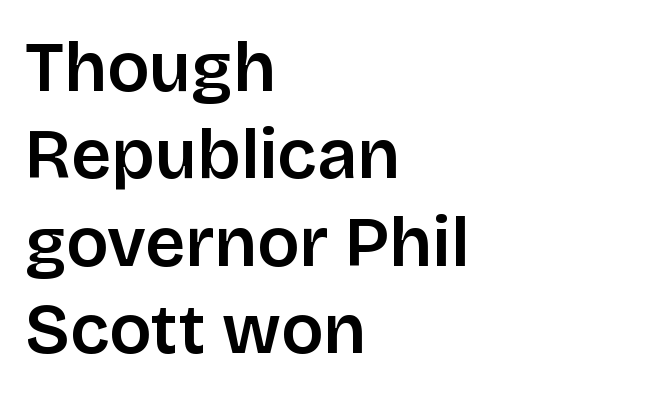
The image shows 70 px sans-serif type, upright; set left-aligned, normal line spacing (1.25x), normal letter spacing, not underlined; low stroke contrast and a large x-height.
